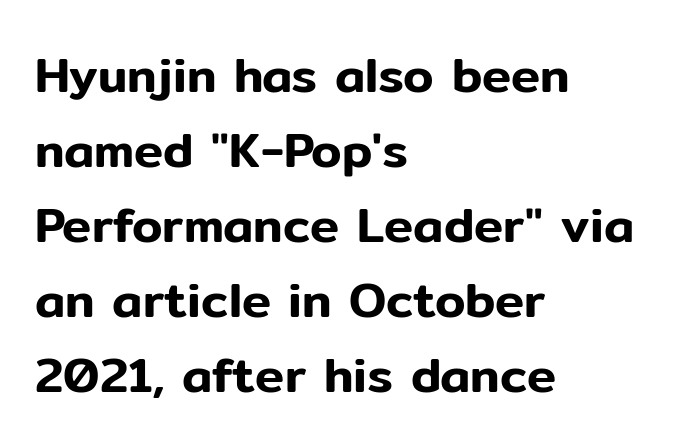
Think of a printed novel: that variable character pitch is what you see here. The rows are spaced the way most documents space them. No extra tracking has been applied to these lines. This rendering features lettering with no underline. You can tell it's not italic because the verticals are truly vertical.
